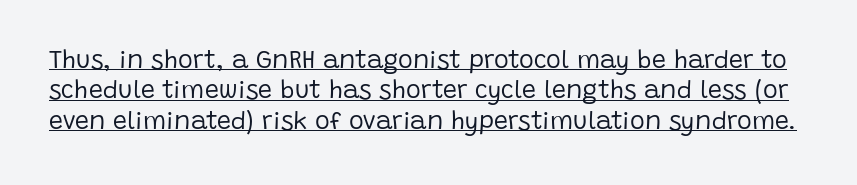
Q: Is the text bold? A: No.
Q: Is the text italic (slanted)? A: No, it is upright.
Q: Is the text underlined? A: Yes.
Q: Is the spacing between letters normal or unusually wide? A: Normal.
